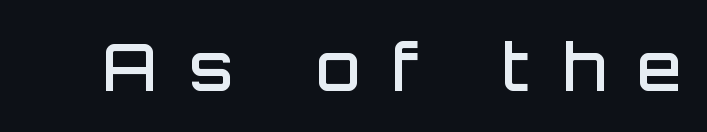
{"serif": "no", "italic": "no", "bold": "semi", "weight": "semibold", "width": "normal", "stroke_contrast": "low", "x_height": "large", "monospaced": "no", "underline": "no", "letter_spacing": "wide", "letter_spacing_em": 0.49, "glyph_px": 65}
